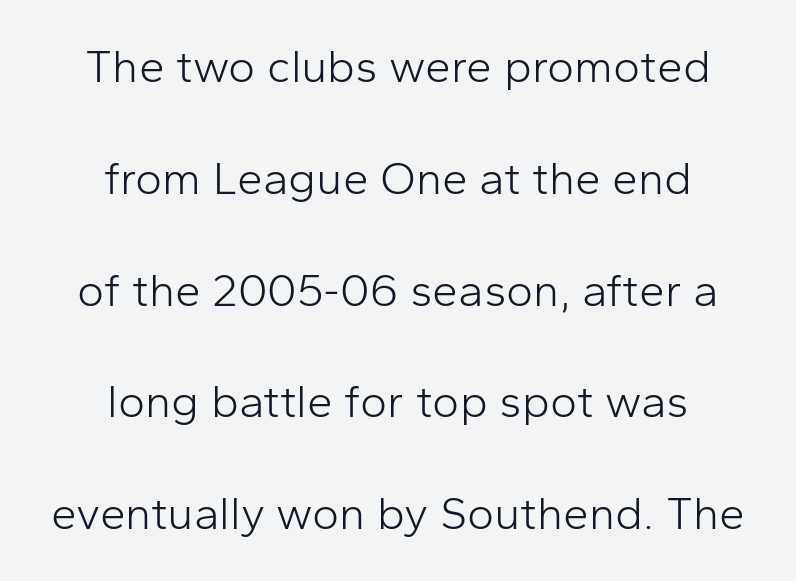
You can tell from the bare stems that sans-serif type was used. Each line is balanced around a shared central axis. Underline: absent. A light-to-regular cut is what we see here.
